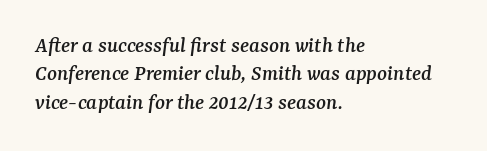
Q: Is the text italic (slanted)? A: Yes, it leans right by about 7 degrees.
Q: Is the text underlined? A: No.
Q: How is the paragraph aligned? A: Left-aligned.
Q: Is the spacing between letters normal or unusually wide? A: Normal.
